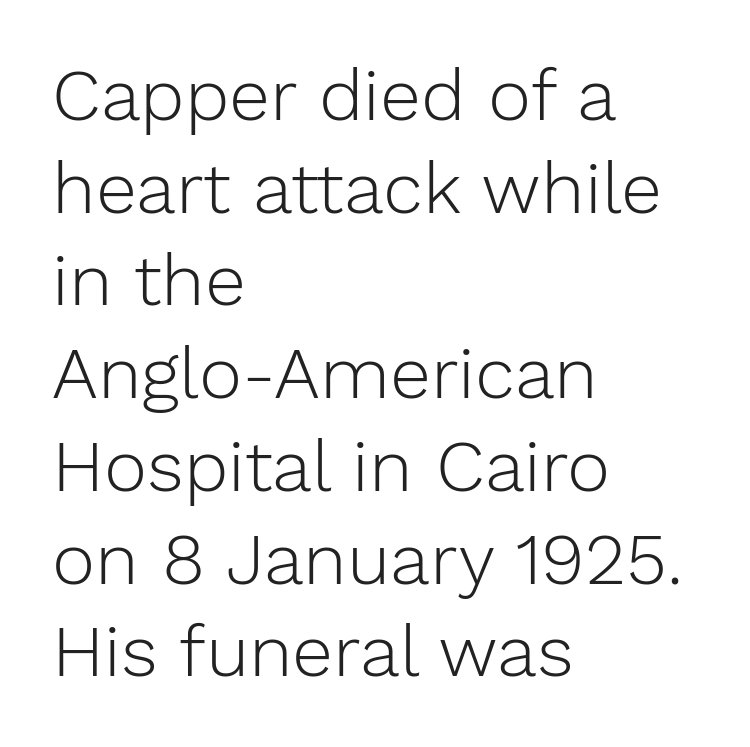
{"serif": "no", "italic": "no", "bold": "no", "weight": "light", "width": "normal", "stroke_contrast": "low", "x_height": "medium", "monospaced": "no", "underline": "no", "align": "left", "line_spacing": "normal", "line_spacing_ratio": 1.27, "letter_spacing": "normal", "letter_spacing_em": 0.0, "glyph_px": 73}
